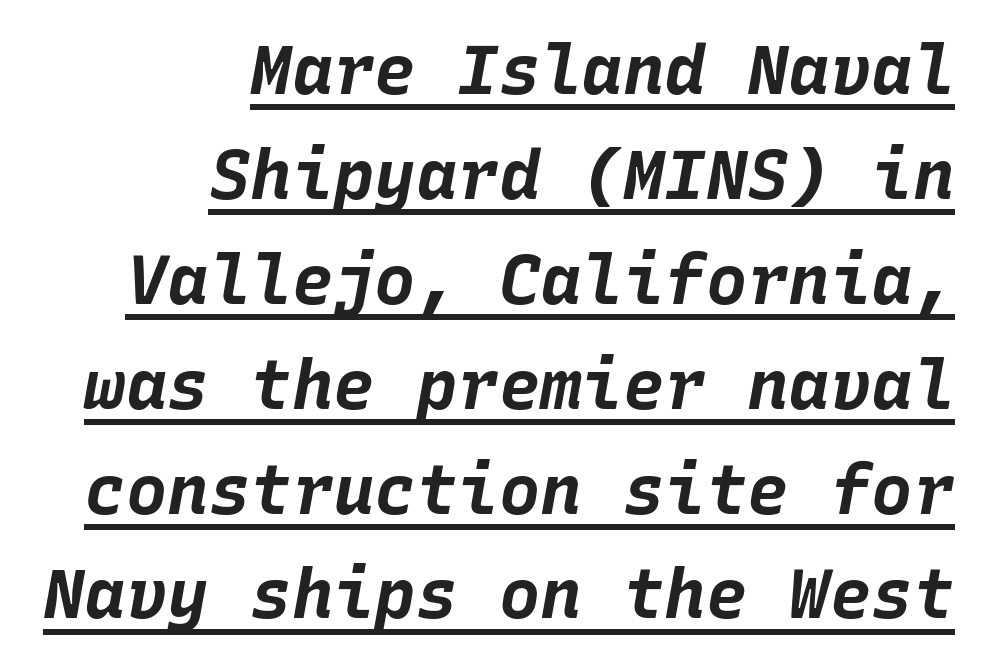
When letters slant like this, we call the style italic. Layout note: lines flush right. Note the uniform advance width — an 'i' takes as much space as an 'm'. Honestly, the underline is the first thing you notice here.
